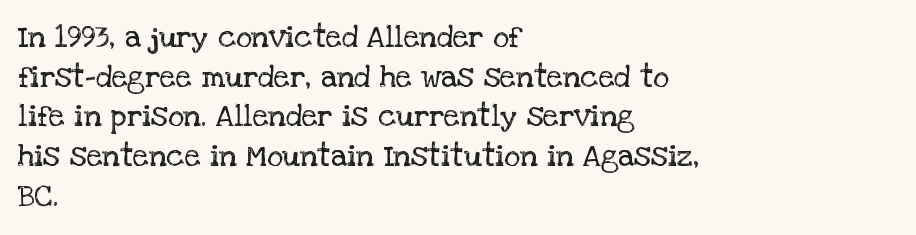
Q: Is the text bold? A: No.
Q: Is the text italic (slanted)? A: No, it is upright.
Q: Is the typeface a serif or a sans-serif typeface? A: Serif.
Q: Is the text underlined? A: No.
Q: How is the paragraph aligned? A: Left-aligned.
Q: Is the spacing between letters normal or unusually wide? A: Normal.
Q: Is the spacing between lines tight, normal or loose? A: Normal.
Q: Width (condensed, normal, or wide)? A: Normal.
Q: Stroke contrast? A: Low.
Q: x-height? A: Large.
Q: Monospaced? A: No.
